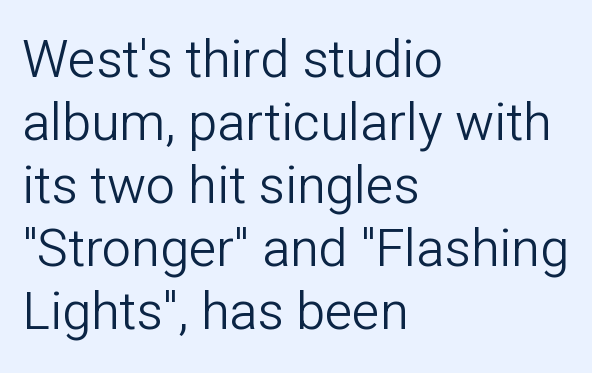
The image shows 52 px light sans-serif type, upright; set left-aligned, line spacing 1.21x, normal letter spacing, not underlined; low stroke contrast and a medium x-height.
